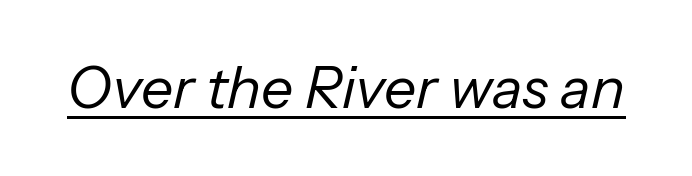
The image shows 57 px regular-weight type, italic (leaning right); set normal letter spacing, underlined; low stroke contrast and a medium x-height.
